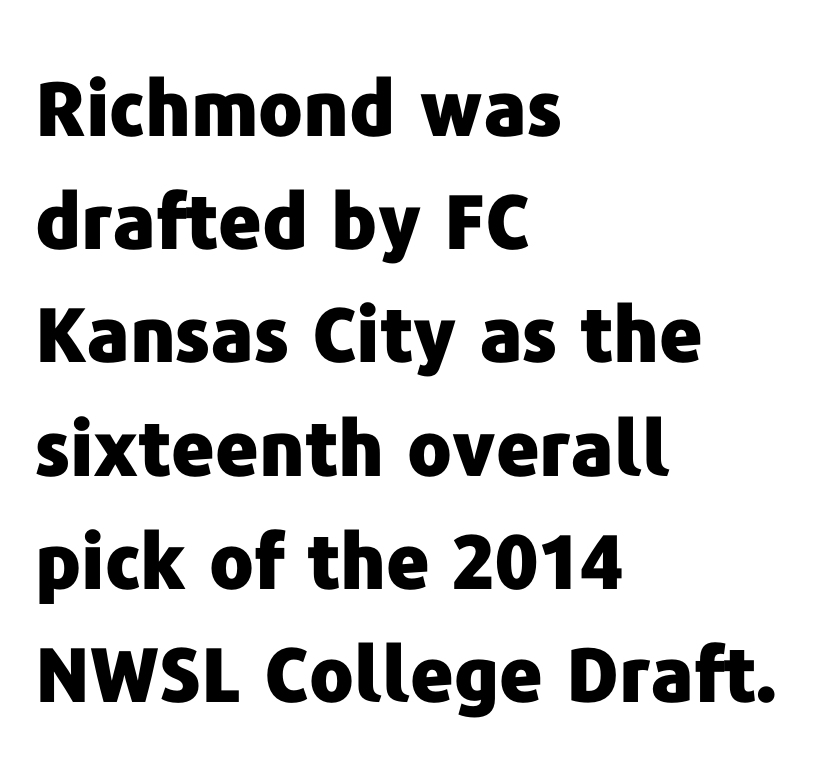
Q: Is the text bold? A: Yes.
Q: Is the text italic (slanted)? A: No, it is upright.
Q: Is the typeface a serif or a sans-serif typeface? A: Sans-serif.
Q: Is the text underlined? A: No.
Q: How is the paragraph aligned? A: Left-aligned.
Q: Is the spacing between letters normal or unusually wide? A: Normal.
Q: Is the spacing between lines tight, normal or loose? A: Normal.
Q: Width (condensed, normal, or wide)? A: Normal.
Q: Stroke contrast? A: Low.
Q: x-height? A: Medium.
Q: Monospaced? A: No.
